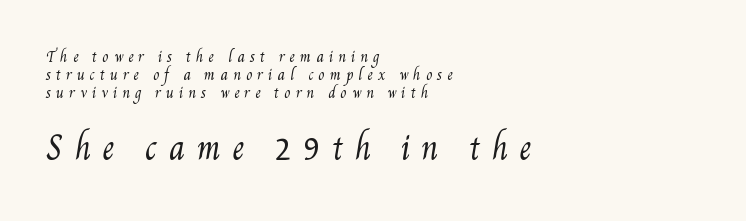
The image shows 31 px regular-weight, condensed type; set left-aligned, normal line spacing (1.29x), unusually wide letter spacing (+0.36 em), not underlined; the second (bottom) block is 2.21x larger; medium stroke contrast and a small x-height.
